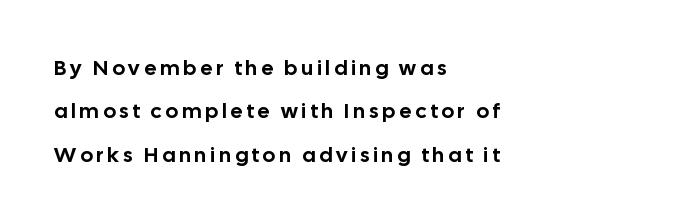
The type sits square on the baseline with zero lean. Decoration check: the copy has no underline. The passage is arranged the way most books set body copy — flush left. Line spacing here is loose.
